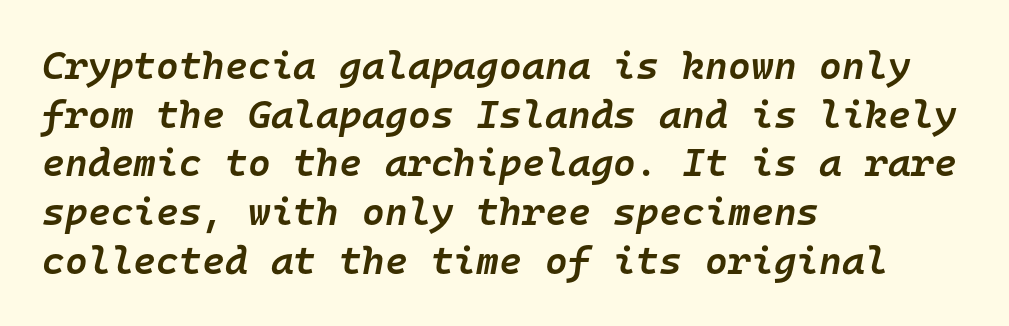
The image shows 39 px semibold type, italic (leaning right), monospaced; set left-aligned, normal line spacing (1.25x), normal letter spacing, not underlined; low stroke contrast and a medium x-height.
